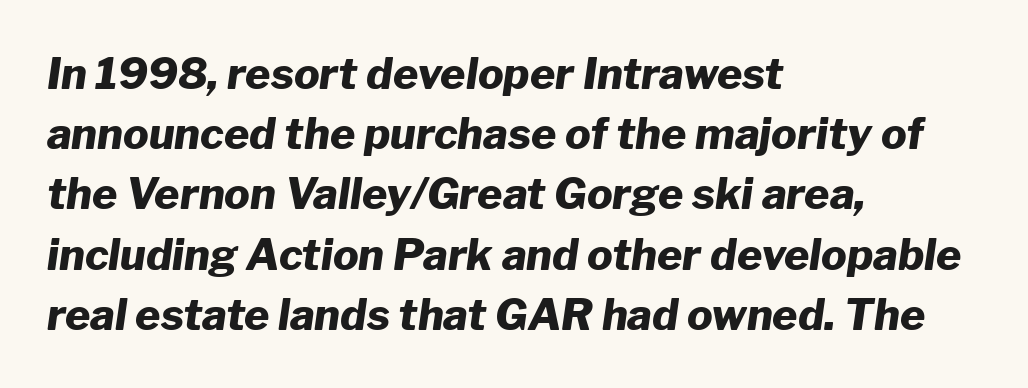
The image shows 43 px heavy type, italic (leaning right); set left-aligned, normal line spacing (1.4x), normal letter spacing, not underlined; low stroke contrast and a medium x-height.
